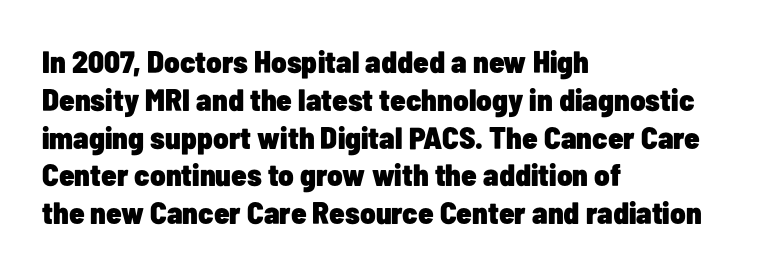
Descenders are the only things crossing below the line. Each word holds together tightly as a unit, with standard inter-letter gaps. This rendering uses left alignment, leaving the right contour irregular. The passage shown is typeset with a sans-serif family. These lines carry a lot of weight — the face is fully bold.
